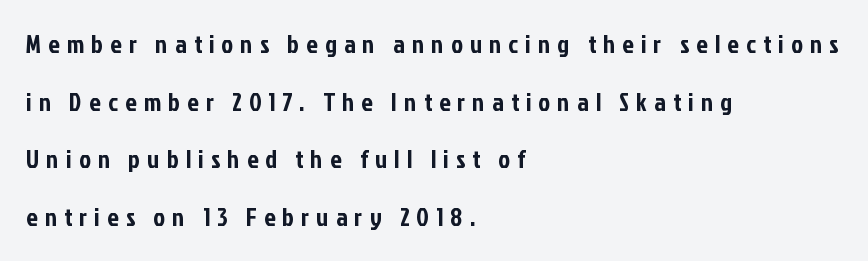
{"italic": "no", "underline": "no", "align": "left", "line_spacing": "loose", "line_spacing_ratio": 2.31, "letter_spacing": "wide", "letter_spacing_em": 0.29, "glyph_px": 25}
